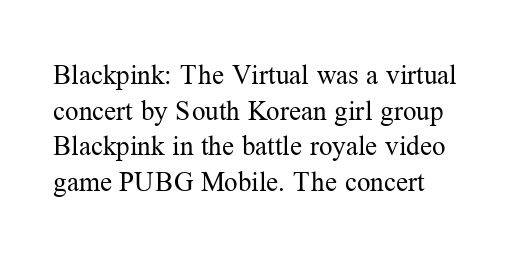
{"italic": "no", "bold": "no", "underline": "no", "line_spacing": "normal", "line_spacing_ratio": 1.32, "letter_spacing": "normal", "letter_spacing_em": 0.0, "glyph_px": 27}
